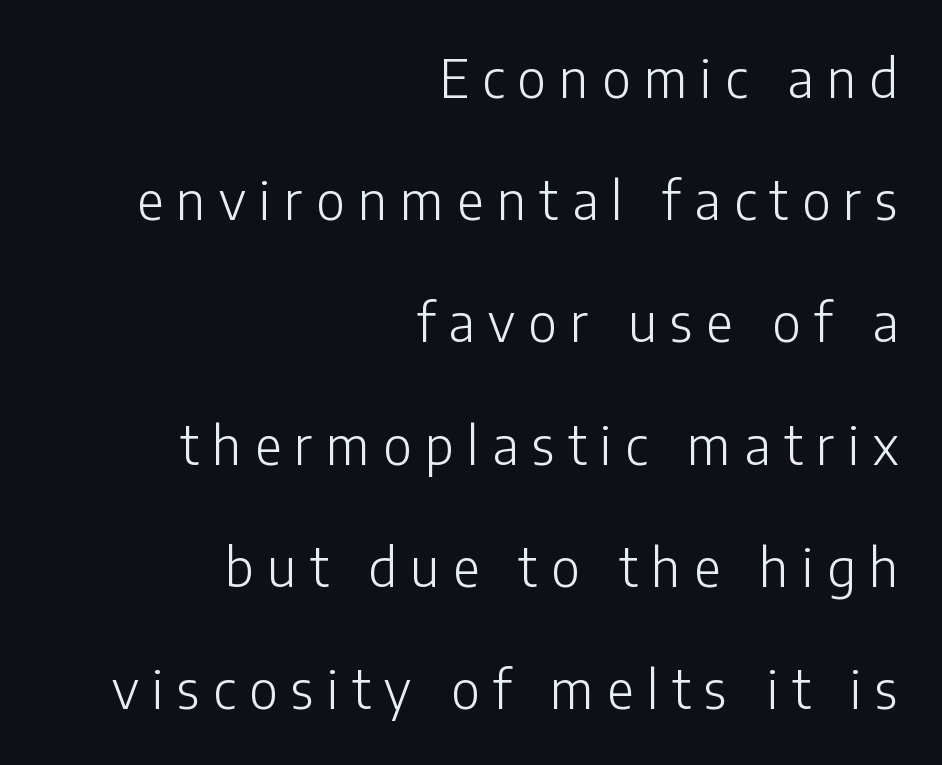
Notice how the passage keeps a crisp vertical edge on the right only. This sample uses an upright cut, with every glyph sitting square on the baseline. The space beneath each line is pristine and unruled. Does extra space separate the letters? Yes, quite a lot of it. The rendering uses a large line-height, opening up the rows. Each letter keeps its own natural width here, so spacing adapts to shape.
